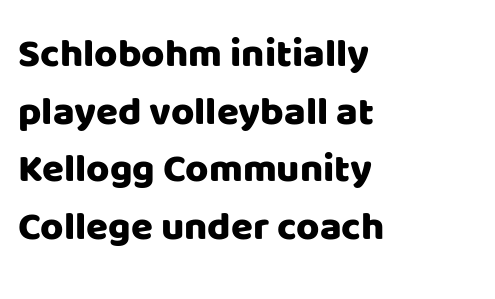
Q: Is the text italic (slanted)? A: No, it is upright.
Q: Is the typeface a serif or a sans-serif typeface? A: Sans-serif.
Q: Is the text underlined? A: No.
Q: How is the paragraph aligned? A: Left-aligned.
Q: Is the spacing between letters normal or unusually wide? A: Normal.
Q: Is the spacing between lines tight, normal or loose? A: Normal.
Q: Width (condensed, normal, or wide)? A: Normal.
Q: Stroke contrast? A: Low.
Q: x-height? A: Large.
Q: Monospaced? A: No.
